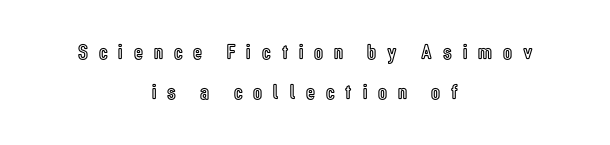
The image shows 22 px text type, upright; set centered, line spacing 1.8x, unusually wide letter spacing (+0.5 em), not underlined.
